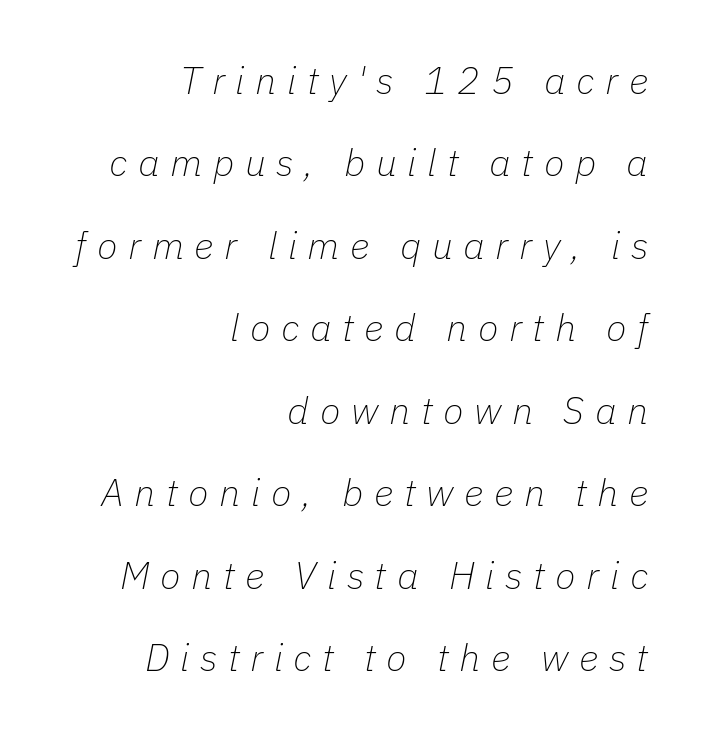
The rendering applies a slant to the glyphs. These lines are rendered in a variable-pitch font. Leading is clearly above the norm, producing a sparse column. Anything drawn beneath the words? Only blank space.
